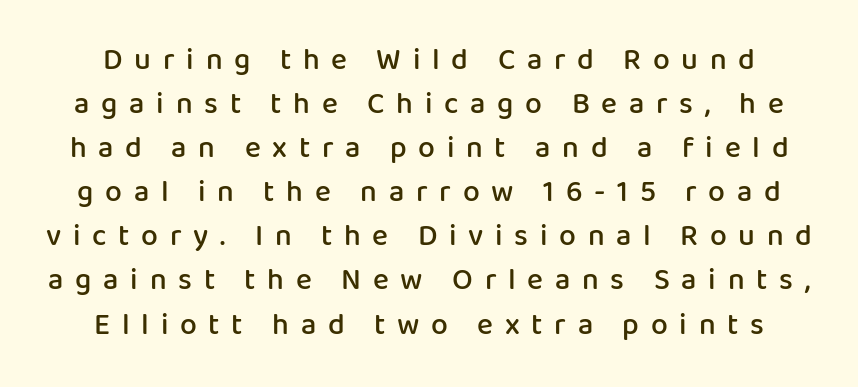
Type without underlining. The face used here is rendered with a markedly widened letterfit. How would I describe the line gaps? Plain and ordinary. Semibold letterforms, between regular and bold. The rendering positions every line midway between the sides. Unlike a traditional serif, this face leaves its strokes unadorned.
